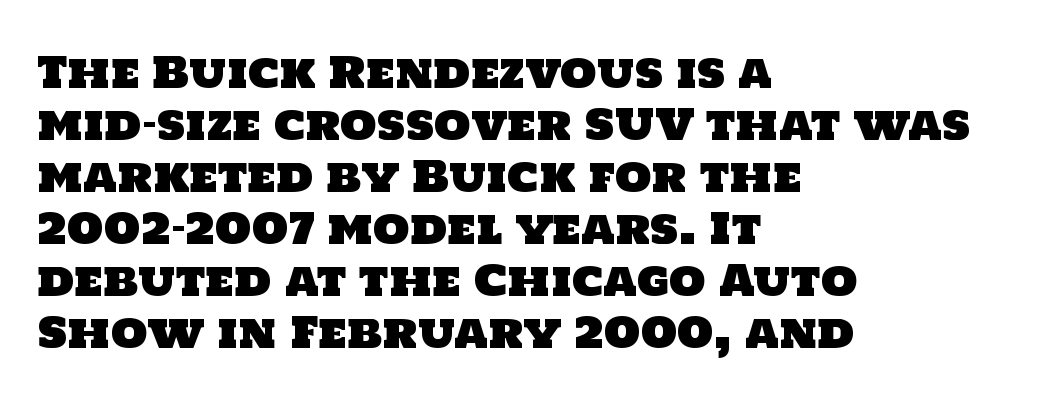
Each line starts at the same left margin while the right side varies. Is this a fixed-width face? No — the glyphs have proportional, varying widths. Bare-footed words on every line. Tracking value appears to be zero — textbook default spacing. Letterform terminals end flat and unadorned throughout the passage.
